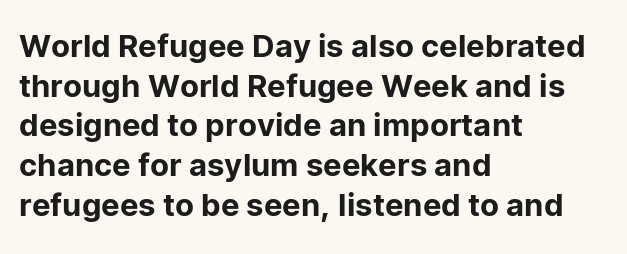
The space beneath each line is pristine and unruled. Tracking here is standard; glyphs follow each other at the usual distance. Each new line begins a customary step beneath the previous one. Do the characters align in a grid? No, the font is proportional. Rendered with straight, roman letterforms. This sample is left-justified, so line endings fall wherever the words run out.
